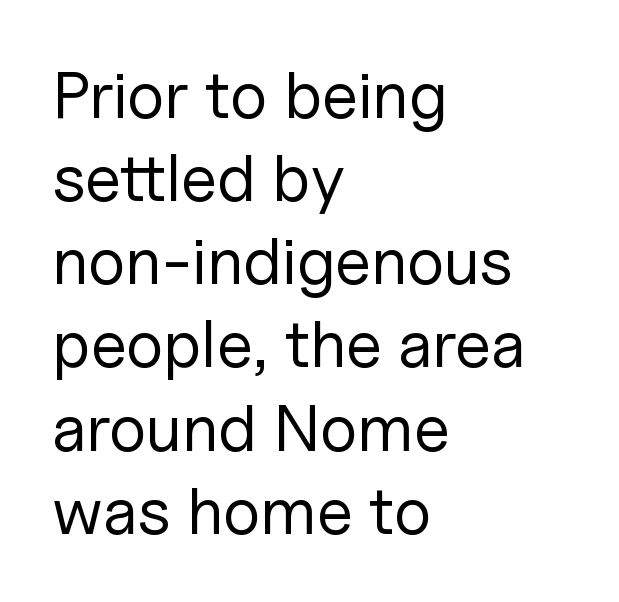
Q: Is the text bold? A: No.
Q: Is the text italic (slanted)? A: No, it is upright.
Q: Is the typeface a serif or a sans-serif typeface? A: Sans-serif.
Q: Is the text underlined? A: No.
Q: How is the paragraph aligned? A: Left-aligned.
Q: Is the spacing between letters normal or unusually wide? A: Normal.
Q: Is the spacing between lines tight, normal or loose? A: Normal.
Q: Width (condensed, normal, or wide)? A: Normal.
Q: Stroke contrast? A: Low.
Q: x-height? A: Medium.
Q: Monospaced? A: No.
